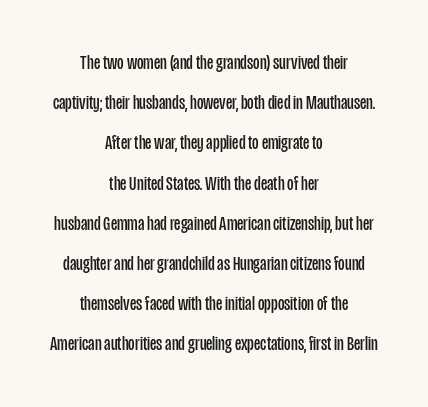
The strokes carry an ordinary text weight at most. Does extra space separate the letters? No, they use regular spacing. Leading: increased. These lines stack symmetrically, like a column narrowing and widening about its center. The foot of each line stays bare and open.
